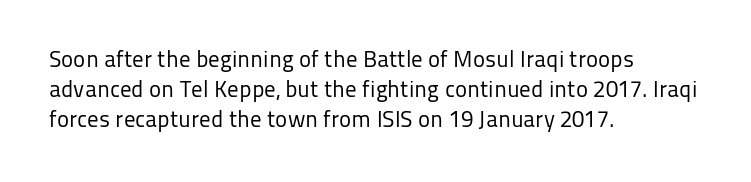
Q: Is the text bold? A: No.
Q: Is the text italic (slanted)? A: No, it is upright.
Q: Is the text underlined? A: No.
Q: How is the paragraph aligned? A: Left-aligned.
Q: Is the spacing between letters normal or unusually wide? A: Normal.
Q: Is the spacing between lines tight, normal or loose? A: Normal.
